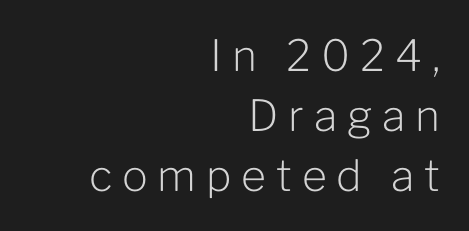
{"serif": "no", "italic": "no", "bold": "no", "weight": "light", "width": "normal", "stroke_contrast": "low", "x_height": "medium", "monospaced": "no", "underline": "no", "align": "right", "line_spacing": "normal", "line_spacing_ratio": 1.39, "letter_spacing": "wide", "letter_spacing_em": 0.23, "glyph_px": 43}
